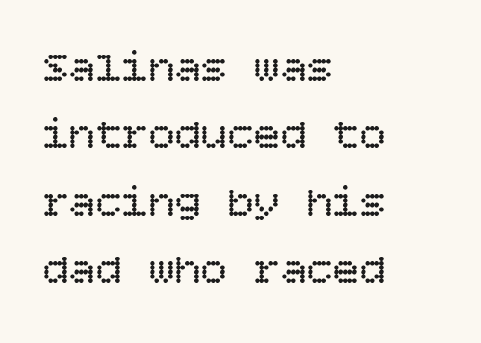
The image shows 44 px regular-weight type, upright; set left-aligned, normal line spacing (1.53x), normal letter spacing, not underlined; low stroke contrast and a large x-height.
